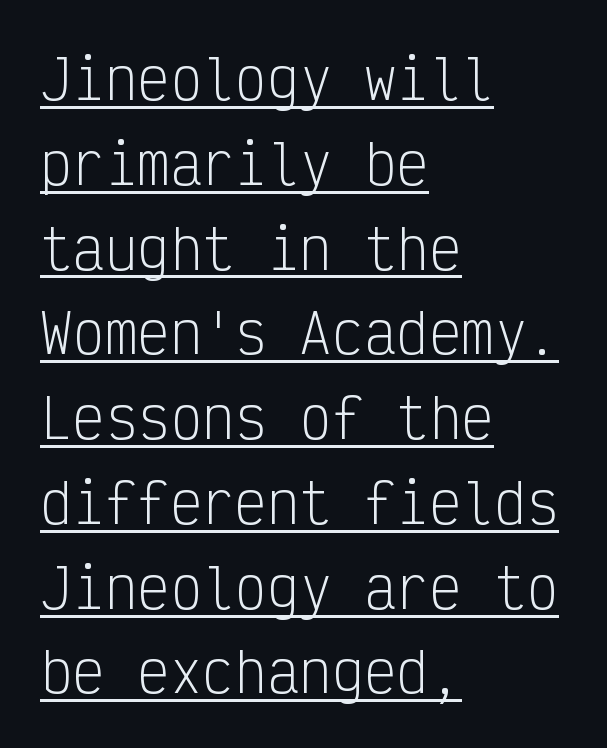
{"serif": "no", "italic": "no", "bold": "no", "weight": "light", "width": "condensed", "stroke_contrast": "low", "x_height": "medium", "monospaced": "yes", "underline": "yes", "align": "left", "line_spacing": "normal", "line_spacing_ratio": 1.57, "letter_spacing": "normal", "letter_spacing_em": 0.0, "glyph_px": 54}
